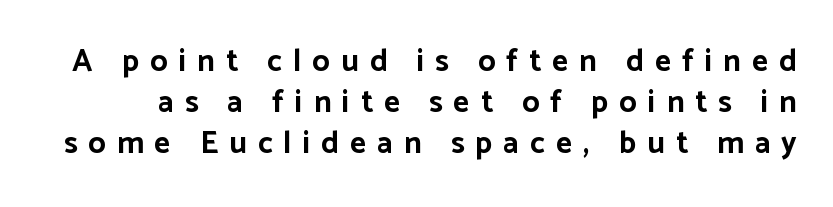
These lines are rendered in a variable-pitch font. Vertically, the passage feels balanced, rows spaced as you'd expect. The passage shown is emphatically bold. The letters are spread apart with noticeably loose tracking.
